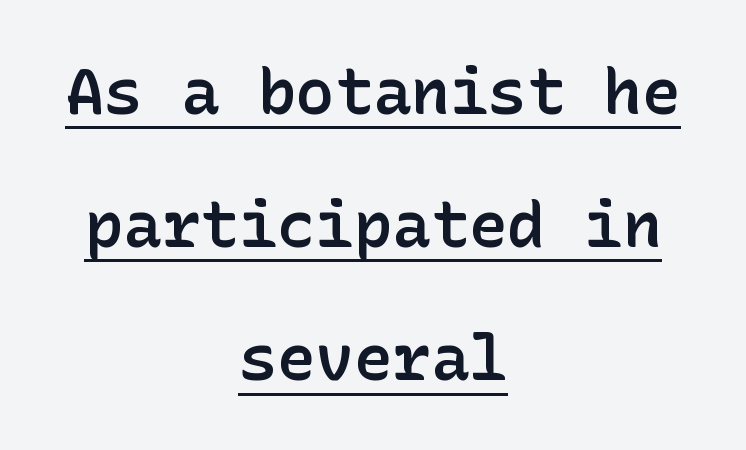
Q: Is the text bold? A: Semi-bold.
Q: Is the text italic (slanted)? A: No, it is upright.
Q: Is the typeface a serif or a sans-serif typeface? A: Sans-serif.
Q: Is the text underlined? A: Yes.
Q: How is the paragraph aligned? A: Centered.
Q: Is the spacing between letters normal or unusually wide? A: Normal.
Q: Is the spacing between lines tight, normal or loose? A: Loose.
Q: Width (condensed, normal, or wide)? A: Normal.
Q: Stroke contrast? A: Low.
Q: x-height? A: Medium.
